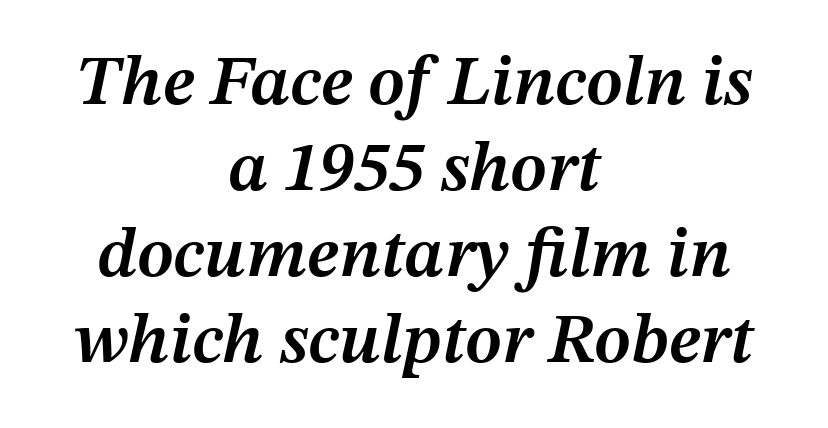
{"italic": "yes", "lean": "right", "slant_degrees": 12, "bold": "semi", "weight": "semibold", "width": "normal", "stroke_contrast": "medium", "x_height": "medium", "monospaced": "no", "underline": "no", "align": "center", "line_spacing_ratio": 1.21, "letter_spacing": "normal", "letter_spacing_em": 0.0, "glyph_px": 71}
